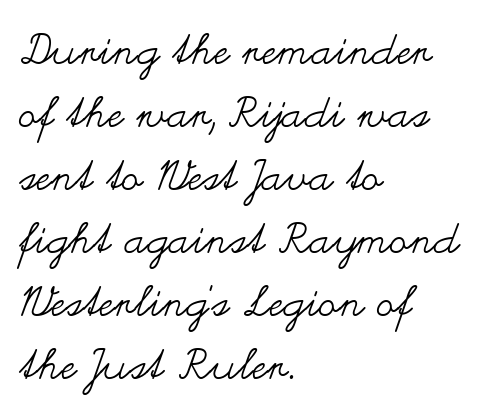
Q: Is the text bold? A: No.
Q: Is the text italic (slanted)? A: Yes.
Q: Is the text underlined? A: No.
Q: How is the paragraph aligned? A: Left-aligned.
Q: Is the spacing between letters normal or unusually wide? A: Normal.
Q: Is the spacing between lines tight, normal or loose? A: Normal.
Q: Width (condensed, normal, or wide)? A: Wide.
Q: Stroke contrast? A: Medium.
Q: x-height? A: Small.
Q: Monospaced? A: No.
